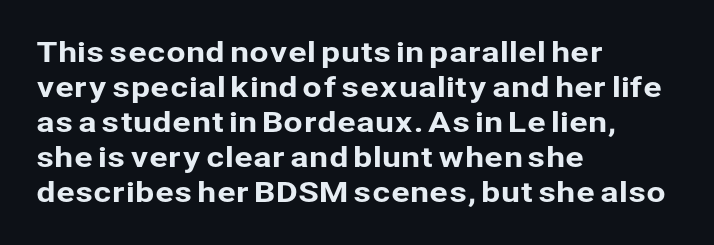
Note the varied advance widths — an 'i' is clearly narrower than an 'm'. Spacing between characters is what you'd get straight out of the box. Is this a sans? Yes — the strokes have no serifs. The line-height multiplier appears to be the usual default. You can tell it's not italic because the verticals are truly vertical.
